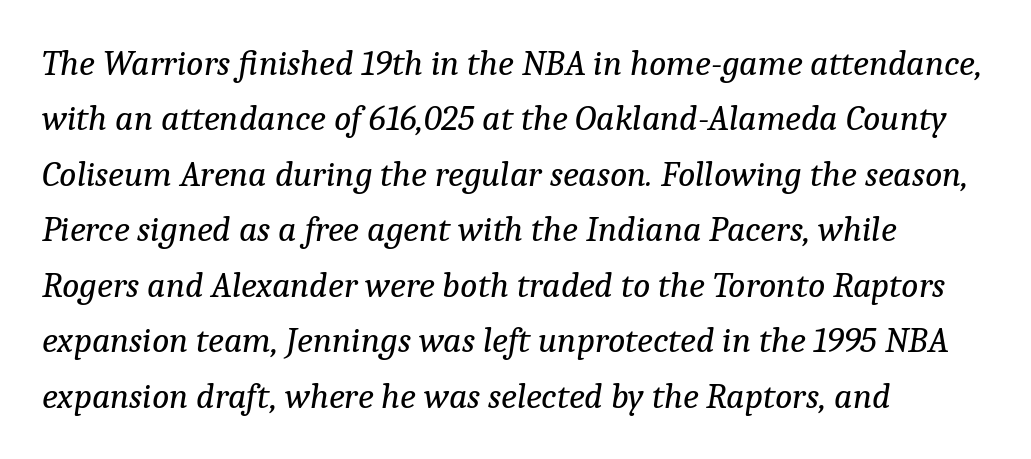
The image shows 36 px regular-weight serif type, italic (leaning right); set left-aligned, normal line spacing (1.54x), normal letter spacing, not underlined; low stroke contrast and a medium x-height.
